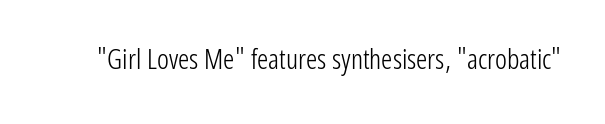
Q: Is the text bold? A: No.
Q: Is the text italic (slanted)? A: No, it is upright.
Q: Is the typeface a serif or a sans-serif typeface? A: Sans-serif.
Q: Is the text underlined? A: No.
Q: Is the spacing between letters normal or unusually wide? A: Normal.
Q: Width (condensed, normal, or wide)? A: Condensed.
Q: Stroke contrast? A: Low.
Q: x-height? A: Medium.
Q: Monospaced? A: No.
